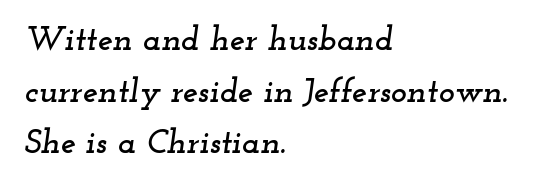
{"serif": "yes", "italic": "yes", "lean": "right", "slant_degrees": 12, "width": "wide", "stroke_contrast": "low", "x_height": "small", "monospaced": "no", "underline": "no", "align": "left", "line_spacing": "normal", "line_spacing_ratio": 1.52, "letter_spacing": "normal", "letter_spacing_em": 0.0, "glyph_px": 34}
